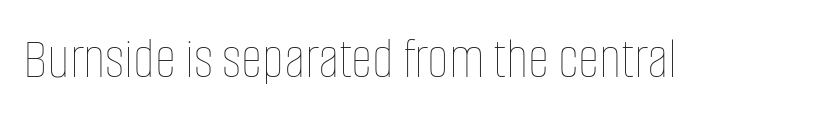
The image shows 59 px thin, condensed type, upright; set normal letter spacing, not underlined; low stroke contrast and a large x-height.
